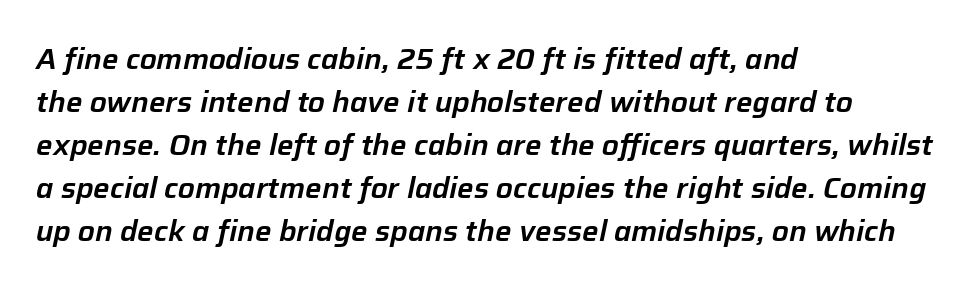
{"italic": "yes", "lean": "right", "slant_degrees": 12, "width": "normal", "stroke_contrast": "low", "x_height": "medium", "monospaced": "no", "underline": "no", "align": "left", "line_spacing": "normal", "line_spacing_ratio": 1.48, "letter_spacing": "normal", "letter_spacing_em": 0.0, "glyph_px": 29}
